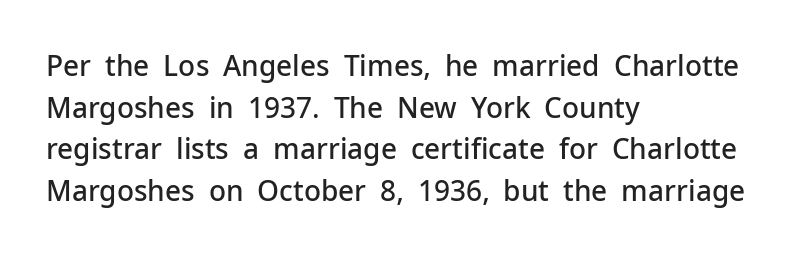
Is the type bold? Partly — it's a semibold, heavier than regular but not fully bold. Glance below the letters and you will spot only blank space. These lines keep a tight, regular rhythm from letter to letter. Do the characters align in a grid? No, the font is proportional. Observe the absence of serifs on each vertical stroke in this sample.
